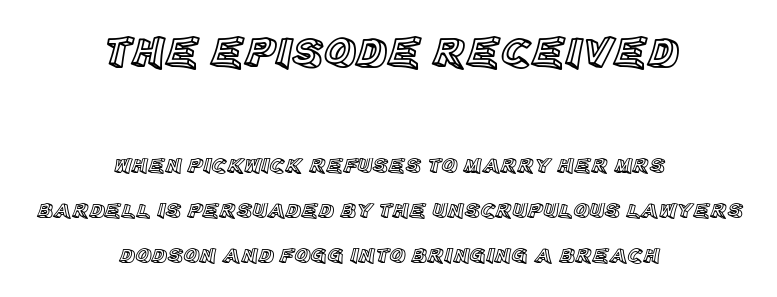
Q: Is the text italic (slanted)? A: Yes.
Q: Is the text underlined? A: No.
Q: How is the paragraph aligned? A: Centered.
Q: Is the spacing between letters normal or unusually wide? A: Normal.
Q: Is the spacing between lines tight, normal or loose? A: Loose.
Q: Which block of text is set in a larger size, the first (top) or the second (bottom)? A: The first (top) one.
Q: Width (condensed, normal, or wide)? A: Normal.
Q: x-height? A: Large.
Q: Monospaced? A: No.
